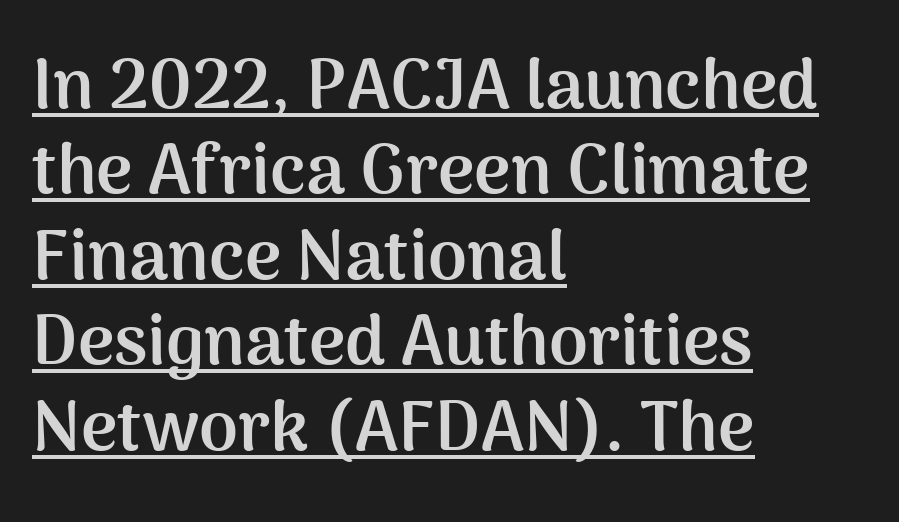
The image shows 70 px semibold sans-serif type, upright; set left-aligned, line spacing 1.22x, normal letter spacing, underlined; medium stroke contrast and a medium x-height.
